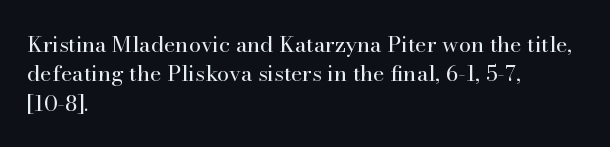
The image shows 22 px text type, upright; set left-aligned, normal line spacing (1.34x), normal letter spacing, not underlined.
